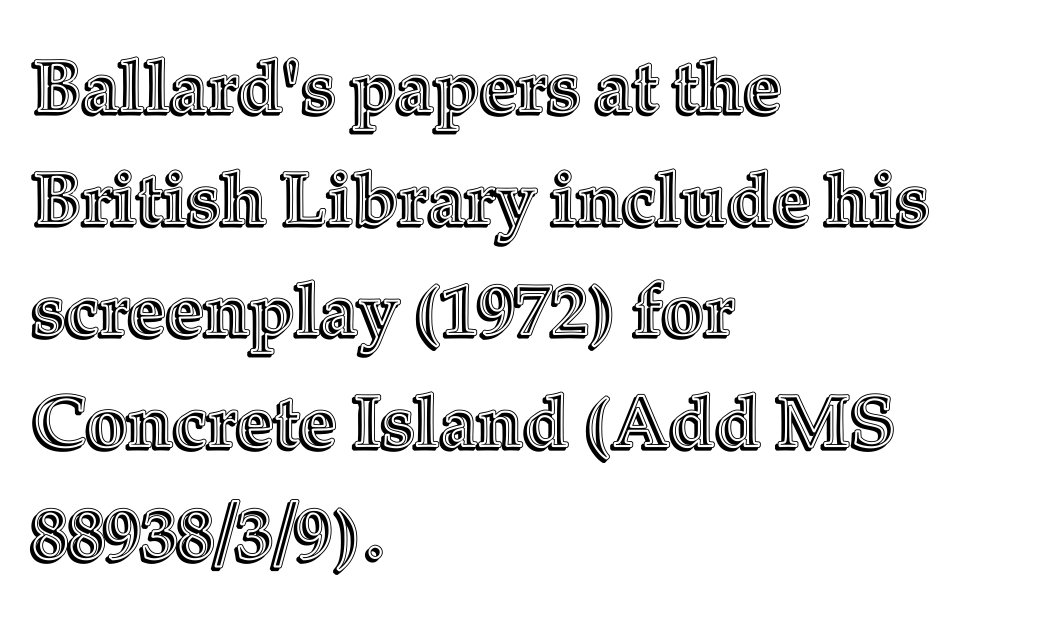
{"italic": "no", "width": "normal", "x_height": "medium", "monospaced": "no", "underline": "no", "align": "left", "line_spacing": "normal", "line_spacing_ratio": 1.53, "letter_spacing": "normal", "letter_spacing_em": 0.0, "glyph_px": 73}
